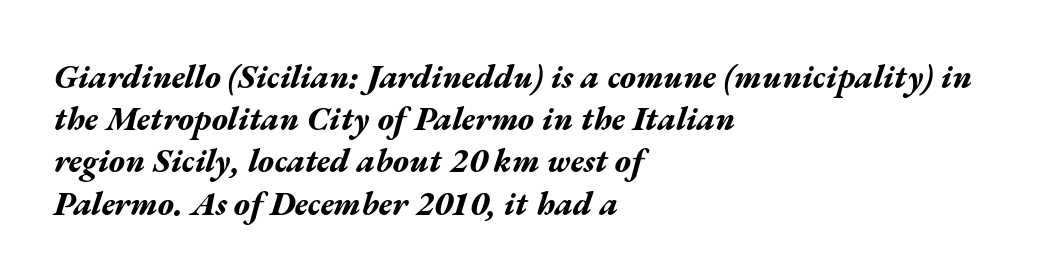
Q: Is the text bold? A: Yes.
Q: Is the text italic (slanted)? A: Yes, it leans right by about 17 degrees.
Q: Is the text underlined? A: No.
Q: How is the paragraph aligned? A: Left-aligned.
Q: Is the spacing between letters normal or unusually wide? A: Normal.
Q: Is the spacing between lines tight, normal or loose? A: Normal.
Q: Width (condensed, normal, or wide)? A: Wide.
Q: Stroke contrast? A: Medium.
Q: x-height? A: Medium.
Q: Monospaced? A: No.
